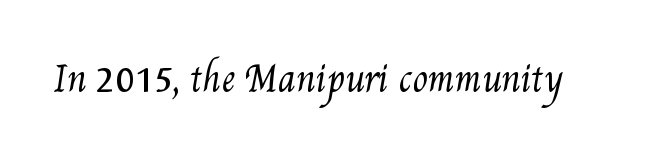
Vertical stems look standard width or narrower in stroke. The rendering uses natural spacing where letterforms have individual widths. Inter-character spacing is left at the font's built-in metrics. Descenders are the only things crossing below the line.
